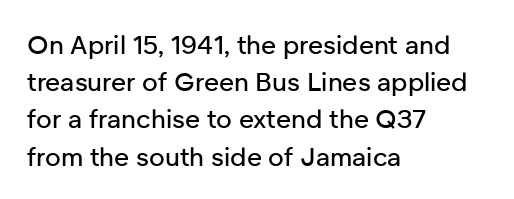
Q: Is the text italic (slanted)? A: No, it is upright.
Q: Is the text underlined? A: No.
Q: How is the paragraph aligned? A: Left-aligned.
Q: Is the spacing between letters normal or unusually wide? A: Normal.
Q: Is the spacing between lines tight, normal or loose? A: Normal.
